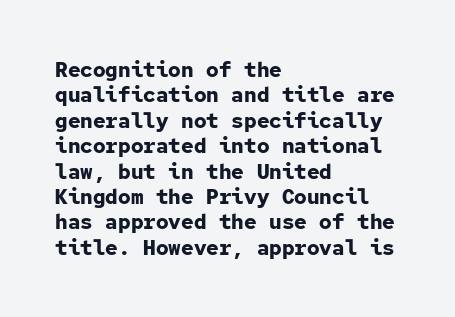
The image shows 21 px bold type, upright; set left-aligned, line spacing 1.21x, normal letter spacing, not underlined.
